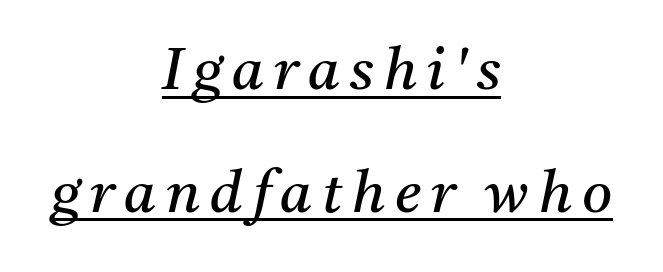
{"serif": "yes", "italic": "yes", "lean": "right", "slant_degrees": 11, "bold": "no", "weight": "regular", "width": "normal", "stroke_contrast": "medium", "x_height": "medium", "monospaced": "no", "underline": "yes", "align": "center", "line_spacing": "loose", "line_spacing_ratio": 2.12, "glyph_px": 58}
